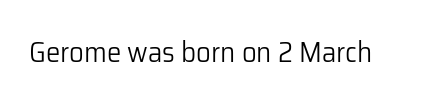
Type without underlining. Are there feet on the stems? There aren't — it's a sans. Spacing verdict: proportional, widths tailored to each character. The letterforms sit shoulder to shoulder at normal distance. The specimen reads as upright at a glance. The strokes carry an ordinary text weight at most.
